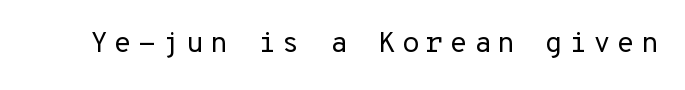
The image shows 29 px regular-weight sans-serif type, upright, monospaced; set unusually wide letter spacing (+0.21 em), not underlined; low stroke contrast and a medium x-height.
